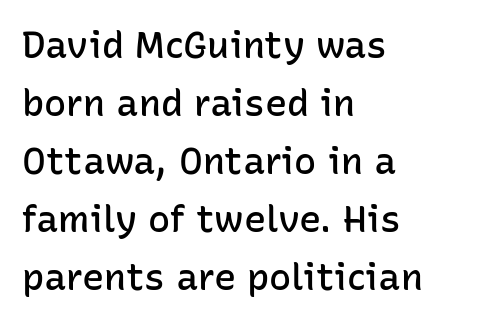
Q: Is the text bold? A: Semi-bold.
Q: Is the text italic (slanted)? A: No, it is upright.
Q: Is the typeface a serif or a sans-serif typeface? A: Sans-serif.
Q: Is the text underlined? A: No.
Q: How is the paragraph aligned? A: Left-aligned.
Q: Is the spacing between letters normal or unusually wide? A: Normal.
Q: Is the spacing between lines tight, normal or loose? A: Normal.
Q: Width (condensed, normal, or wide)? A: Normal.
Q: Stroke contrast? A: Low.
Q: x-height? A: Medium.
Q: Monospaced? A: No.
